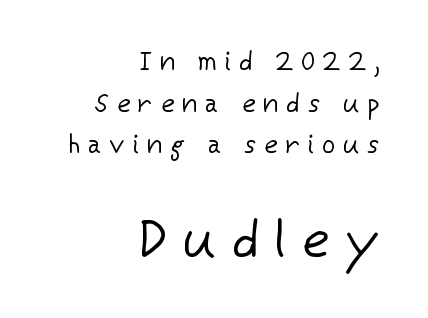
Heaviness? Minimal to ordinary, like unemphasized prose. Each word looks stretched out because of the extra space between its letters. The passage is arranged like a letterhead date or caption credit — flush right. Here the designer chose a conventional face with non-uniform glyph widths.
